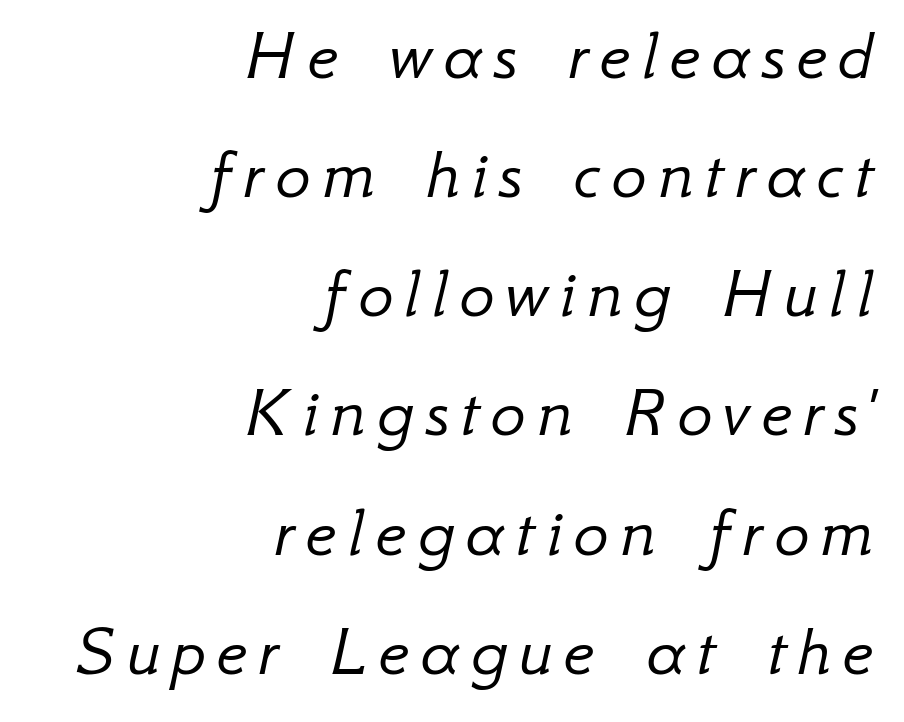
Q: Is the text bold? A: No.
Q: Is the text italic (slanted)? A: Yes, it leans right by about 12 degrees.
Q: Is the text underlined? A: No.
Q: How is the paragraph aligned? A: Right-aligned.
Q: Is the spacing between lines tight, normal or loose? A: Normal.
Q: Width (condensed, normal, or wide)? A: Normal.
Q: Stroke contrast? A: Low.
Q: x-height? A: Small.
Q: Monospaced? A: No.
